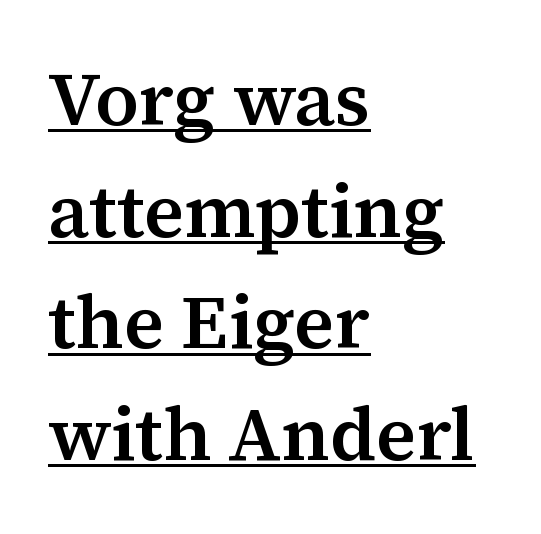
Does a line run under the words? Yes, clearly. A fair bit of extra ink — the face is semibold, not bold. The passage is arranged the way most books set body copy — flush left. This sample has the flowing, uneven cadence of proportional lettering. There is no visible air inserted between adjacent glyphs.
